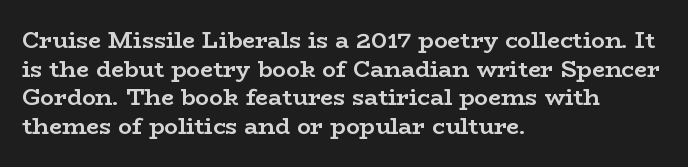
Q: Is the text bold? A: Yes.
Q: Is the text italic (slanted)? A: No, it is upright.
Q: Is the text underlined? A: No.
Q: How is the paragraph aligned? A: Left-aligned.
Q: Is the spacing between letters normal or unusually wide? A: Normal.
Q: Is the spacing between lines tight, normal or loose? A: Normal.
